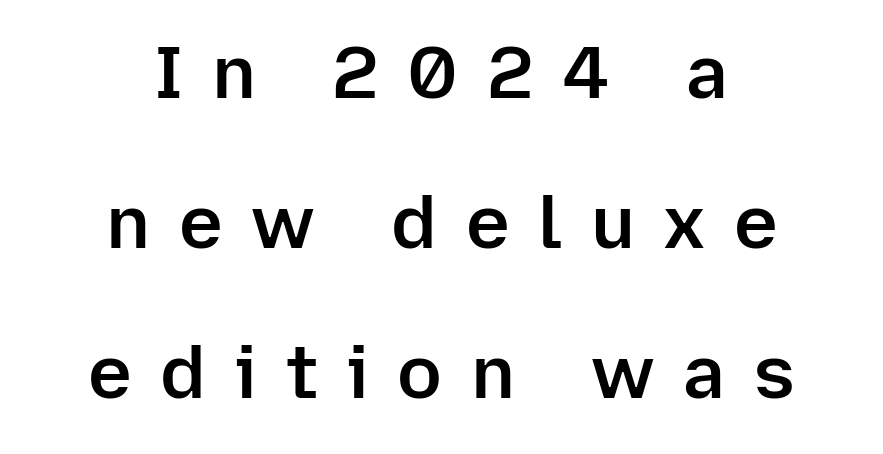
Q: Is the text bold? A: Semi-bold.
Q: Is the text italic (slanted)? A: No, it is upright.
Q: Is the typeface a serif or a sans-serif typeface? A: Sans-serif.
Q: Is the text underlined? A: No.
Q: How is the paragraph aligned? A: Centered.
Q: Is the spacing between letters normal or unusually wide? A: Unusually wide.
Q: Is the spacing between lines tight, normal or loose? A: Loose.
Q: Width (condensed, normal, or wide)? A: Normal.
Q: Stroke contrast? A: Low.
Q: x-height? A: Medium.
Q: Monospaced? A: No.
